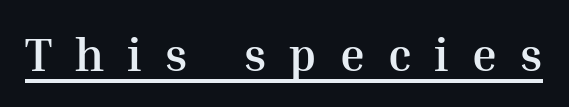
Character widths vary here, with narrow letters taking less room than wide ones. The face used here is seriffed, in the tradition of book romans. Caption: expanded tracking, letters set apart. Typesetter's note: full bold, strokes at maximum text heaviness. The sample's only ornament is a line tracing under the words.
